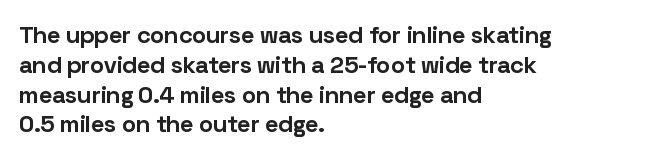
The image shows 24 px bold type, upright; set left-aligned, line spacing 1.24x, normal letter spacing, not underlined.
